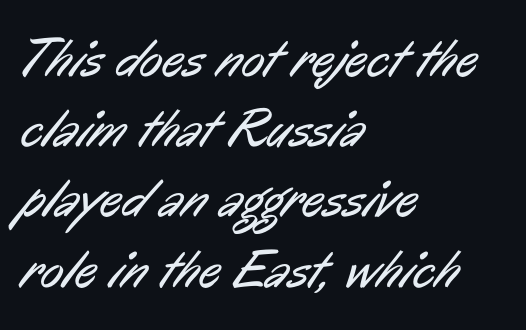
Normally led — the rows are evenly, conventionally spaced. The setting favours the left margin, as ordinary paragraphs usually do. These lines keep a tight, regular rhythm from letter to letter. The space directly below the letters is spotless. In terms of letterform style, serifs are entirely absent.
